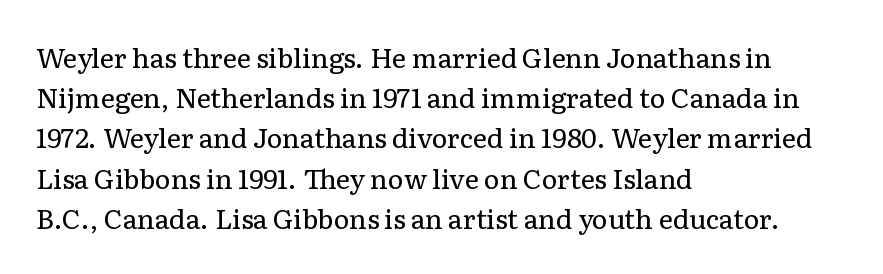
Q: Is the text bold? A: No.
Q: Is the text italic (slanted)? A: No, it is upright.
Q: Is the text underlined? A: No.
Q: How is the paragraph aligned? A: Left-aligned.
Q: Is the spacing between letters normal or unusually wide? A: Normal.
Q: Is the spacing between lines tight, normal or loose? A: Normal.
